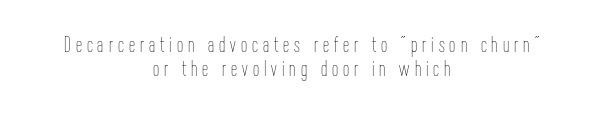
The image shows 22 px text type, upright; set centered, tight line spacing (1.07x), unusually wide letter spacing (+0.23 em), not underlined.
